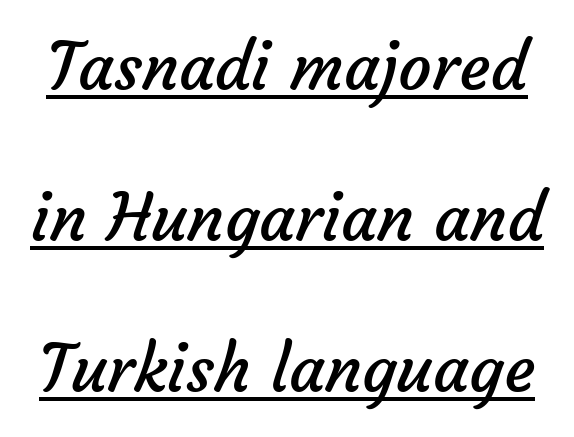
The image shows 66 px regular-weight sans-serif type; set loose line spacing (2.29x), normal letter spacing, underlined; low stroke contrast and a medium x-height.
